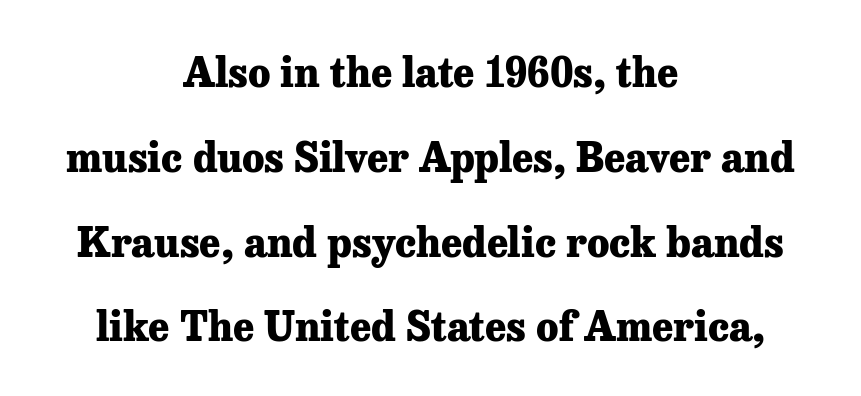
The image shows 40 px heavy serif type, upright; set centered, loose line spacing (2.12x), normal letter spacing, not underlined; low stroke contrast and a medium x-height.
